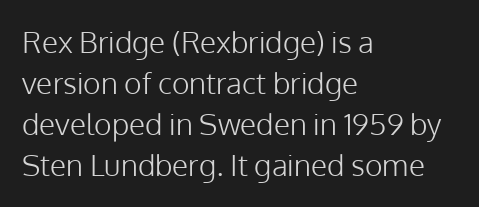
The image shows 30 px light sans-serif type, upright; set left-aligned, normal line spacing (1.37x), normal letter spacing, not underlined; low stroke contrast and a medium x-height.
